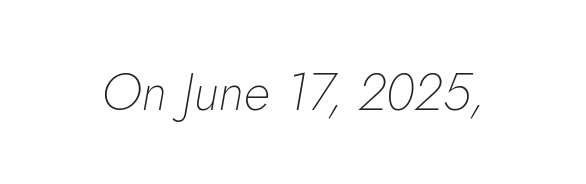
Q: Is the text bold? A: No.
Q: Is the text italic (slanted)? A: Yes, it leans right by about 10 degrees.
Q: Is the text underlined? A: No.
Q: Is the spacing between letters normal or unusually wide? A: Normal.
Q: Width (condensed, normal, or wide)? A: Normal.
Q: Stroke contrast? A: Low.
Q: x-height? A: Small.
Q: Monospaced? A: No.
